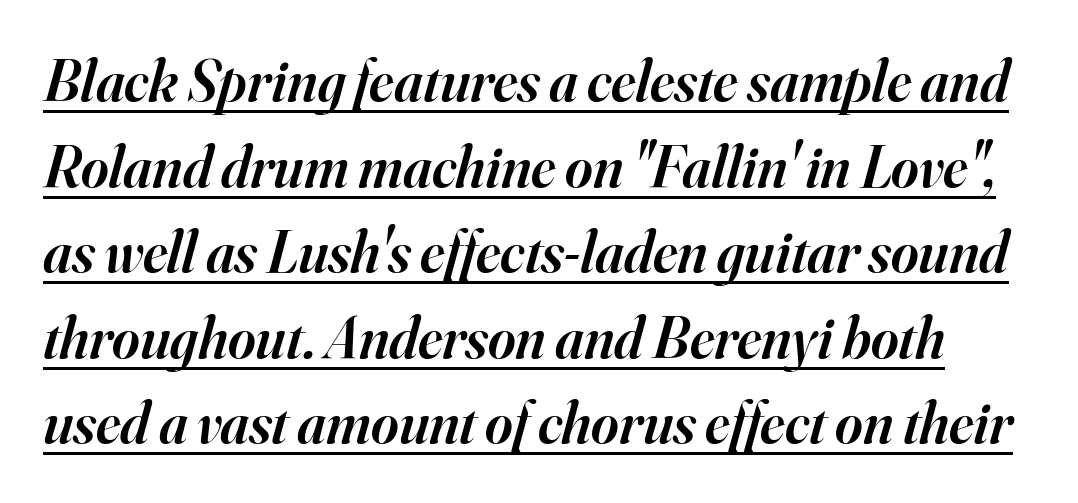
Q: Is the text bold? A: Semi-bold.
Q: Is the text italic (slanted)? A: Yes, it leans right by about 16 degrees.
Q: Is the typeface a serif or a sans-serif typeface? A: Serif.
Q: Is the text underlined? A: Yes.
Q: Is the spacing between letters normal or unusually wide? A: Normal.
Q: Is the spacing between lines tight, normal or loose? A: Normal.
Q: Width (condensed, normal, or wide)? A: Normal.
Q: Stroke contrast? A: High.
Q: x-height? A: Small.
Q: Monospaced? A: No.
